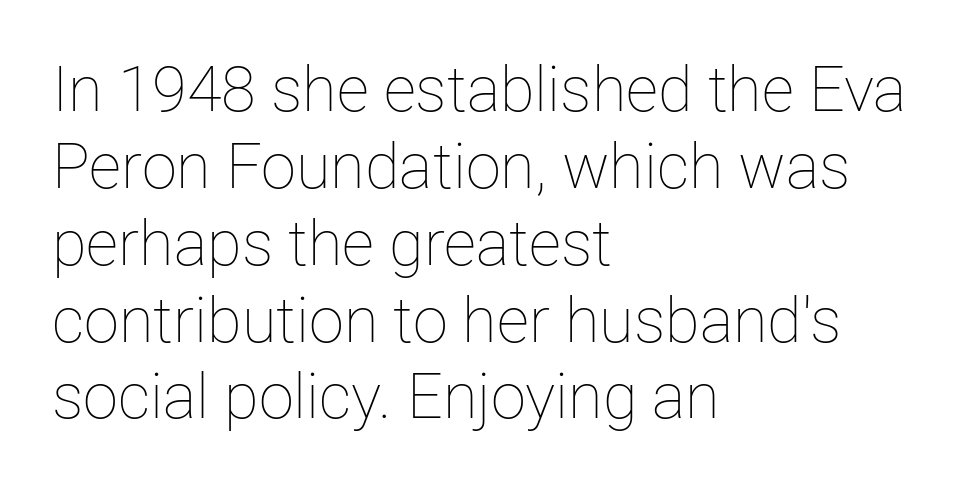
Q: Is the text bold? A: No.
Q: Is the text italic (slanted)? A: No, it is upright.
Q: Is the text underlined? A: No.
Q: How is the paragraph aligned? A: Left-aligned.
Q: Is the spacing between letters normal or unusually wide? A: Normal.
Q: Width (condensed, normal, or wide)? A: Normal.
Q: Stroke contrast? A: Low.
Q: x-height? A: Medium.
Q: Monospaced? A: No.
